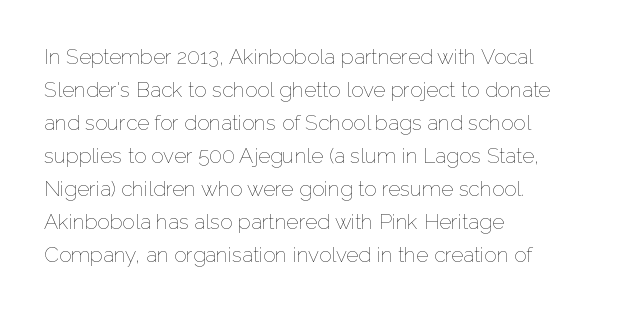
{"italic": "no", "bold": "no", "underline": "no", "align": "left", "line_spacing": "normal", "line_spacing_ratio": 1.57, "letter_spacing": "normal", "letter_spacing_em": 0.0, "glyph_px": 21}
